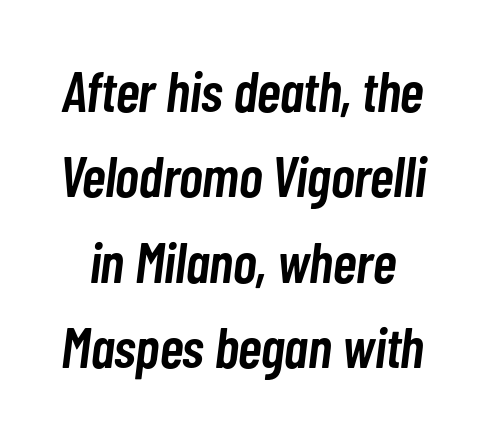
{"italic": "yes", "lean": "right", "slant_degrees": 7, "bold": "semi", "weight": "semibold", "width": "condensed", "stroke_contrast": "low", "x_height": "medium", "monospaced": "no", "underline": "no", "line_spacing": "normal", "line_spacing_ratio": 1.5, "letter_spacing": "normal", "letter_spacing_em": 0.0, "glyph_px": 57}
